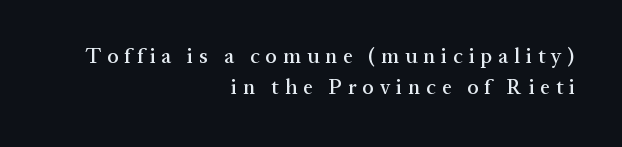
Rendered with straight, roman letterforms. How are the letters spaced? Widely, with obvious added tracking. These lines are set flush right with a ragged left edge. Clear beneath every line of the passage.
